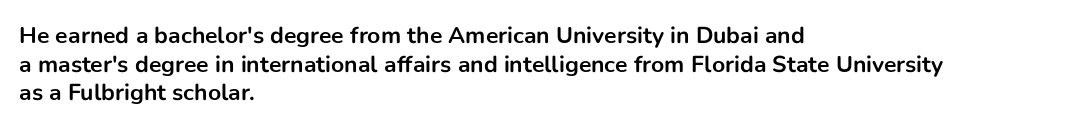
{"italic": "no", "bold": "yes", "underline": "no", "align": "left", "line_spacing_ratio": 1.24, "letter_spacing": "normal", "letter_spacing_em": 0.0, "glyph_px": 23}
